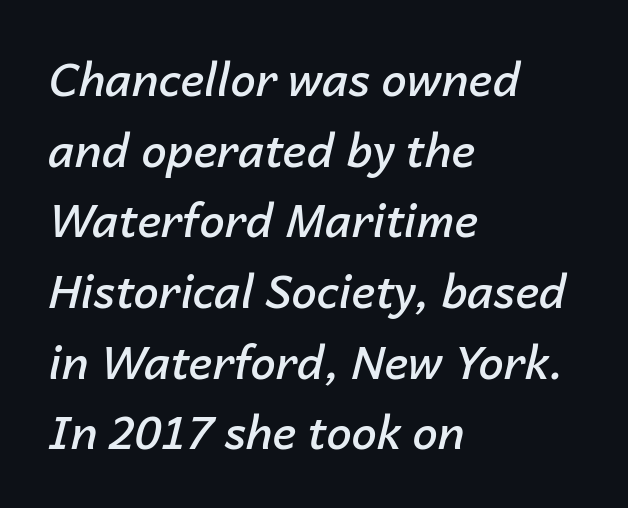
Q: Is the text bold? A: Semi-bold.
Q: Is the text italic (slanted)? A: Yes, it leans right by about 14 degrees.
Q: Is the text underlined? A: No.
Q: How is the paragraph aligned? A: Left-aligned.
Q: Is the spacing between letters normal or unusually wide? A: Normal.
Q: Is the spacing between lines tight, normal or loose? A: Normal.
Q: Width (condensed, normal, or wide)? A: Normal.
Q: Stroke contrast? A: Low.
Q: x-height? A: Medium.
Q: Monospaced? A: No.
